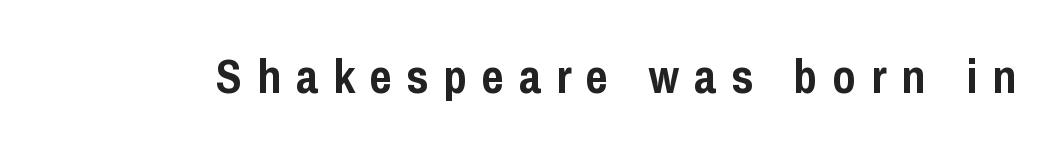
This is sans-serif lettering, the kind often seen on screens and signage. The type is letterspaced generously, with wide tracking. The words here are not underlined. Strokes here are thick enough to call this a true bold. A typesetter would call this proportional, since set widths differ per character. Style check: upright.
